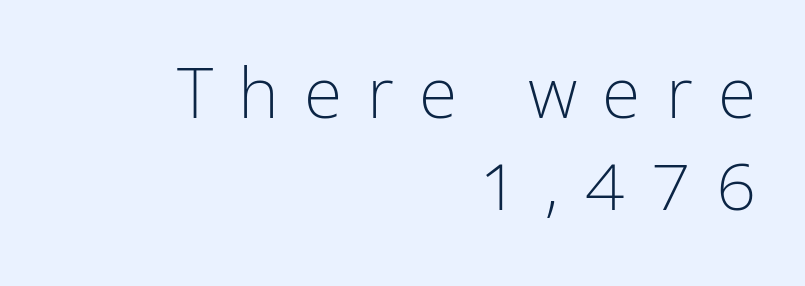
This sample uses expanded letter spacing, leaving extra air between glyphs. Beneath every word, the page is bare. Vertically, the passage feels balanced, rows spaced as you'd expect. Tall strokes in this sample are plumb rather than angled.
